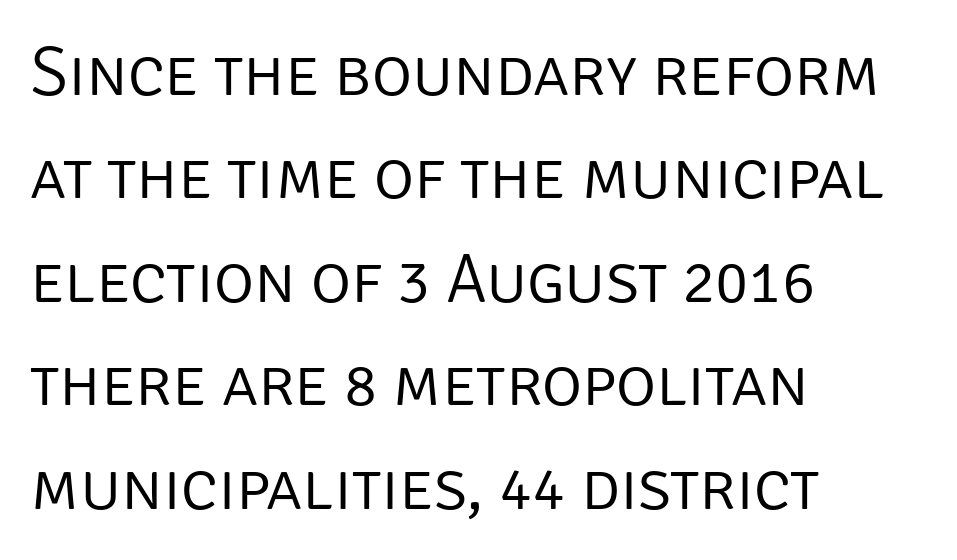
Q: Is the text bold? A: No.
Q: Is the text italic (slanted)? A: No, it is upright.
Q: Is the typeface a serif or a sans-serif typeface? A: Sans-serif.
Q: Is the text underlined? A: No.
Q: How is the paragraph aligned? A: Left-aligned.
Q: Is the spacing between letters normal or unusually wide? A: Normal.
Q: Is the spacing between lines tight, normal or loose? A: Normal.
Q: Width (condensed, normal, or wide)? A: Normal.
Q: Stroke contrast? A: Low.
Q: x-height? A: Large.
Q: Monospaced? A: No.
